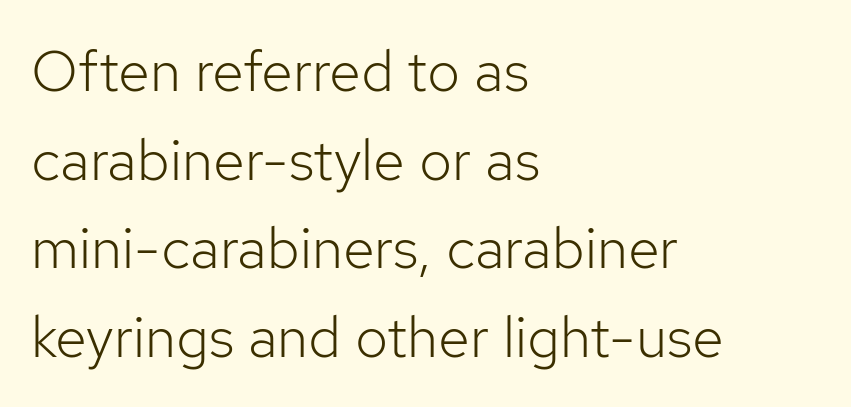
{"serif": "no", "italic": "no", "bold": "no", "weight": "light", "width": "normal", "stroke_contrast": "low", "x_height": "medium", "monospaced": "no", "underline": "no", "align": "left", "line_spacing": "normal", "line_spacing_ratio": 1.53, "letter_spacing": "normal", "letter_spacing_em": 0.0, "glyph_px": 58}
